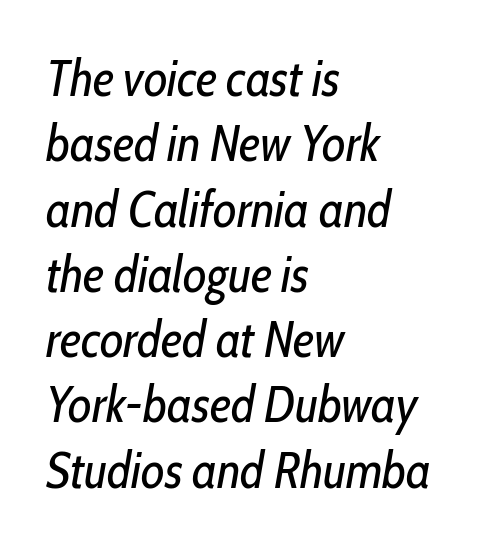
Q: Is the text bold? A: No.
Q: Is the text italic (slanted)? A: Yes, it leans right by about 10 degrees.
Q: Is the text underlined? A: No.
Q: How is the paragraph aligned? A: Left-aligned.
Q: Is the spacing between letters normal or unusually wide? A: Normal.
Q: Is the spacing between lines tight, normal or loose? A: Normal.
Q: Width (condensed, normal, or wide)? A: Condensed.
Q: Stroke contrast? A: Low.
Q: x-height? A: Medium.
Q: Monospaced? A: No.
